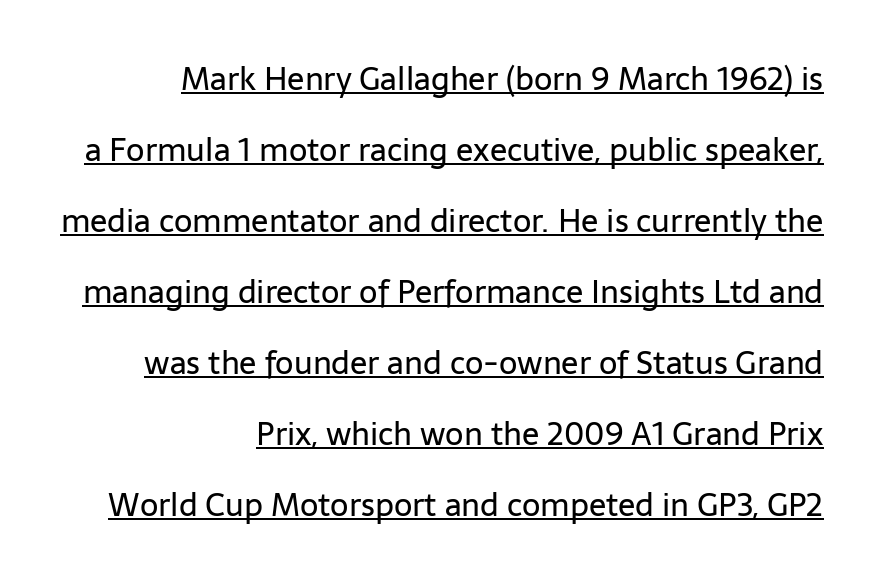
Typographically, this falls in the sans-serif category. A typesetter would call this proportional, since set widths differ per character. Ordinary non-slanted type is in use. Stem width sits at or under what a default text font uses.
